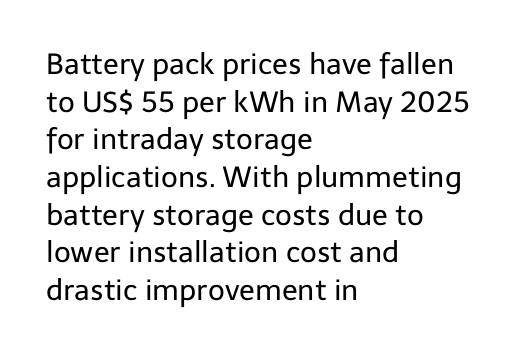
Is the letter spacing exaggerated? No — it looks like the ordinary default. Compared with a typical body face, this is equally light or lighter still. The axis of the letterforms is exactly vertical. Nothing sits at the stroke ends, so this counts as sans-serif. You could not count columns in this text — the font is proportionally spaced. In CSS terms this would be text-align: left.
